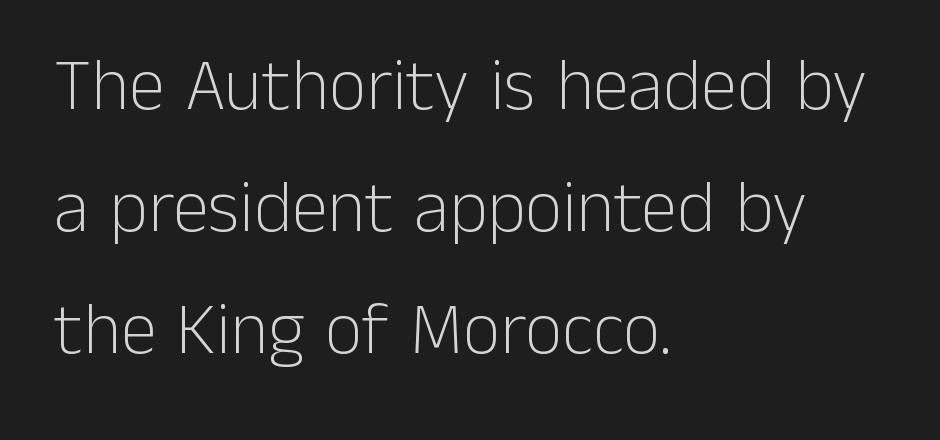
The rendering shows plain stroke endings on the letterforms — a sans-serif design. A clean baseline with only descenders dipping below it. All the whitespace from short lines collects on the right. No extra tracking has been applied to these lines.
